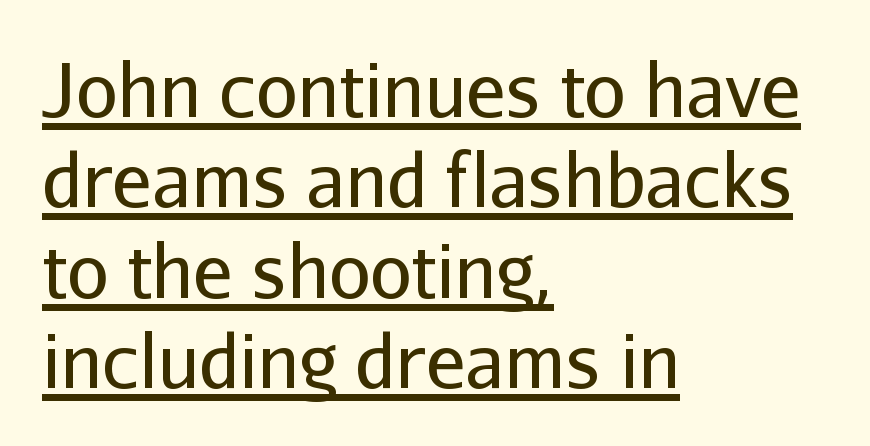
The image shows 74 px regular-weight sans-serif type, upright; set left-aligned, line spacing 1.22x, normal letter spacing, underlined; low stroke contrast and a medium x-height.
